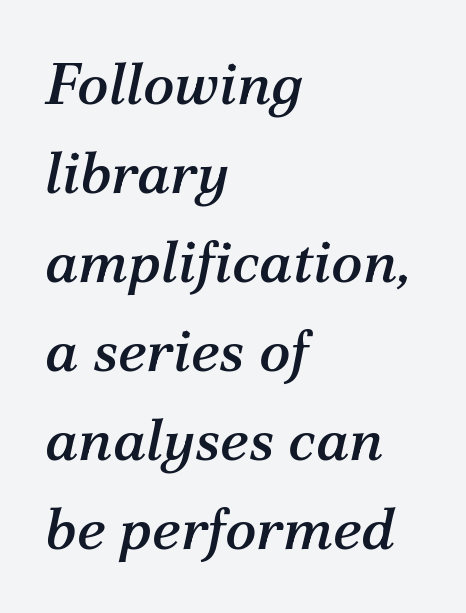
Q: Is the text italic (slanted)? A: Yes, it leans right by about 12 degrees.
Q: Is the typeface a serif or a sans-serif typeface? A: Serif.
Q: Is the text underlined? A: No.
Q: How is the paragraph aligned? A: Left-aligned.
Q: Is the spacing between letters normal or unusually wide? A: Normal.
Q: Is the spacing between lines tight, normal or loose? A: Normal.
Q: Width (condensed, normal, or wide)? A: Normal.
Q: Stroke contrast? A: Medium.
Q: x-height? A: Medium.
Q: Monospaced? A: No.
